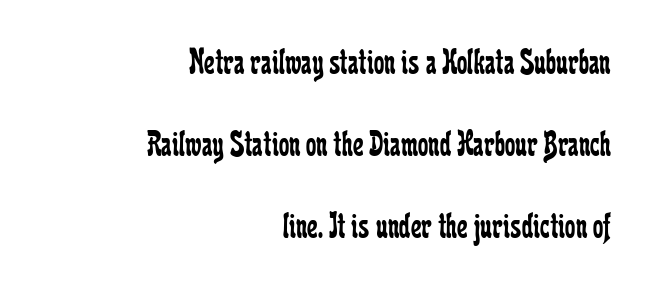
Q: Is the text bold? A: No.
Q: Is the text italic (slanted)? A: No, it is upright.
Q: Is the typeface a serif or a sans-serif typeface? A: Serif.
Q: Is the text underlined? A: No.
Q: How is the paragraph aligned? A: Right-aligned.
Q: Is the spacing between letters normal or unusually wide? A: Normal.
Q: Is the spacing between lines tight, normal or loose? A: Loose.
Q: Width (condensed, normal, or wide)? A: Condensed.
Q: Stroke contrast? A: Low.
Q: x-height? A: Medium.
Q: Monospaced? A: No.
